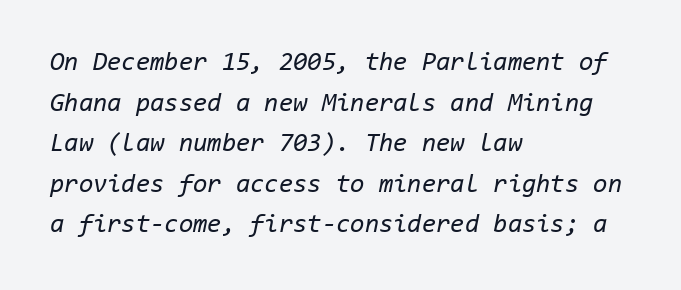
Q: Is the text bold? A: No.
Q: Is the text italic (slanted)? A: Yes, it leans right by about 11 degrees.
Q: Is the text underlined? A: No.
Q: How is the paragraph aligned? A: Left-aligned.
Q: Is the spacing between letters normal or unusually wide? A: Normal.
Q: Is the spacing between lines tight, normal or loose? A: Normal.
